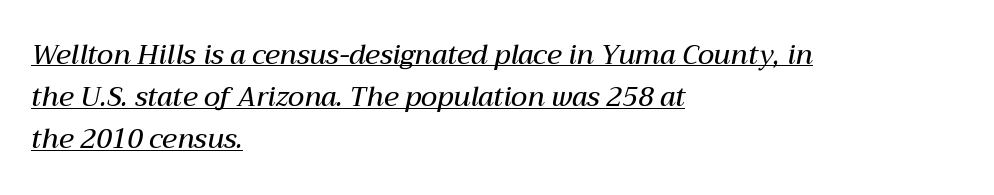
The image shows 27 px text type, italic (leaning right); set left-aligned, normal line spacing (1.56x), normal letter spacing, underlined.
